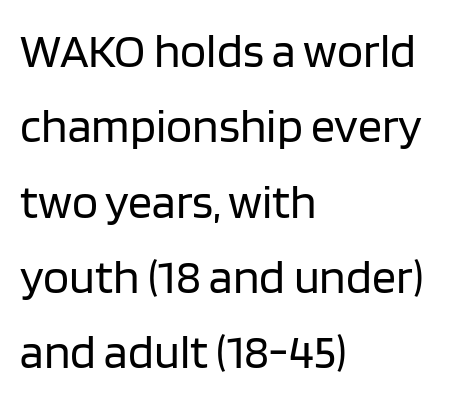
Q: Is the text bold? A: No.
Q: Is the text italic (slanted)? A: No, it is upright.
Q: Is the typeface a serif or a sans-serif typeface? A: Sans-serif.
Q: Is the text underlined? A: No.
Q: How is the paragraph aligned? A: Left-aligned.
Q: Is the spacing between letters normal or unusually wide? A: Normal.
Q: Is the spacing between lines tight, normal or loose? A: Normal.
Q: Width (condensed, normal, or wide)? A: Normal.
Q: Stroke contrast? A: Low.
Q: x-height? A: Large.
Q: Monospaced? A: No.
